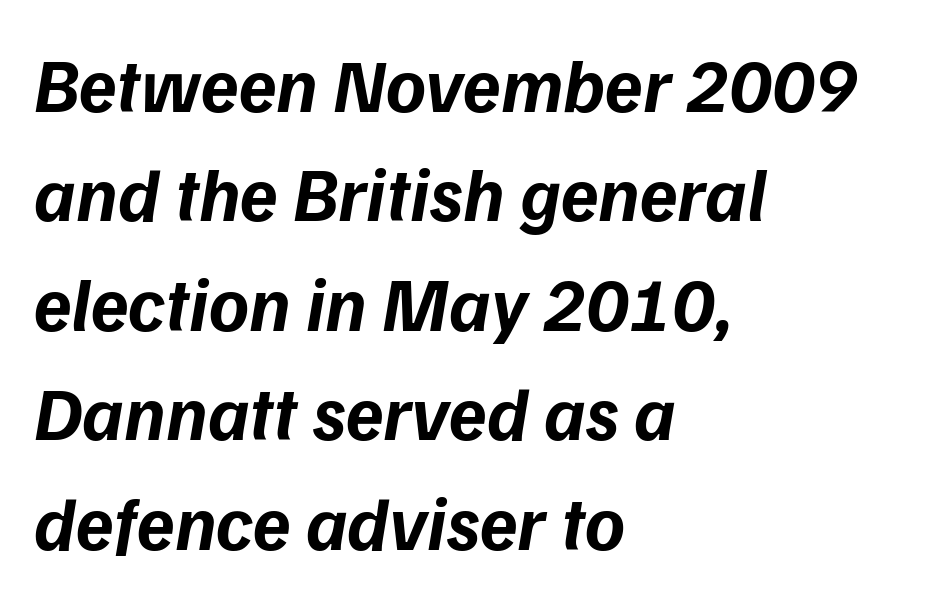
{"serif": "no", "bold": "yes", "weight": "bold", "width": "normal", "stroke_contrast": "low", "x_height": "medium", "monospaced": "no", "underline": "no", "align": "left", "line_spacing": "normal", "line_spacing_ratio": 1.44, "letter_spacing": "normal", "letter_spacing_em": 0.0, "glyph_px": 76}
